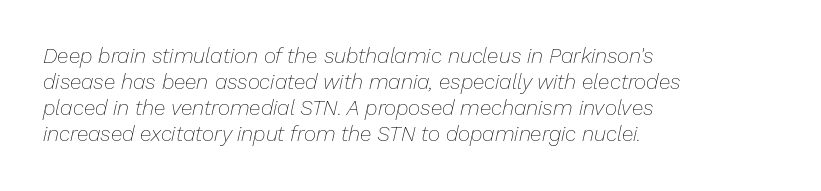
{"italic": "yes", "lean": "right", "slant_degrees": 13, "bold": "no", "underline": "no", "align": "left", "line_spacing_ratio": 1.24, "letter_spacing": "normal", "letter_spacing_em": 0.0, "glyph_px": 21}
